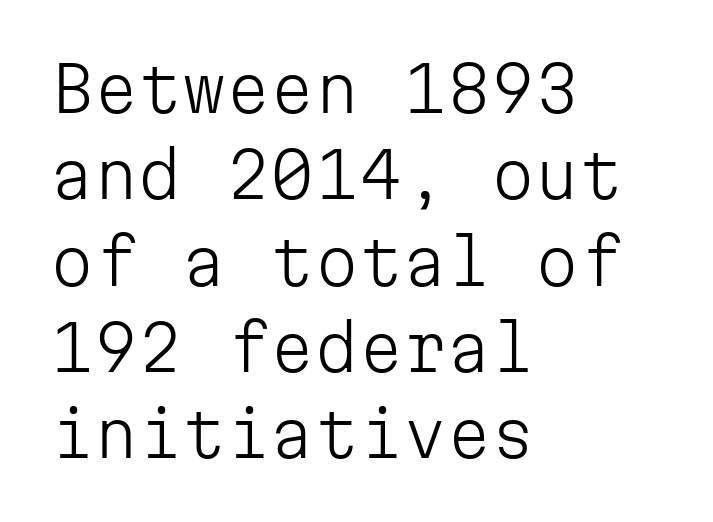
{"serif": "no", "italic": "no", "bold": "no", "weight": "light", "width": "normal", "stroke_contrast": "low", "x_height": "medium", "monospaced": "yes", "underline": "no", "align": "left", "line_spacing": "normal", "line_spacing_ratio": 1.37, "letter_spacing": "normal", "letter_spacing_em": 0.0, "glyph_px": 63}
